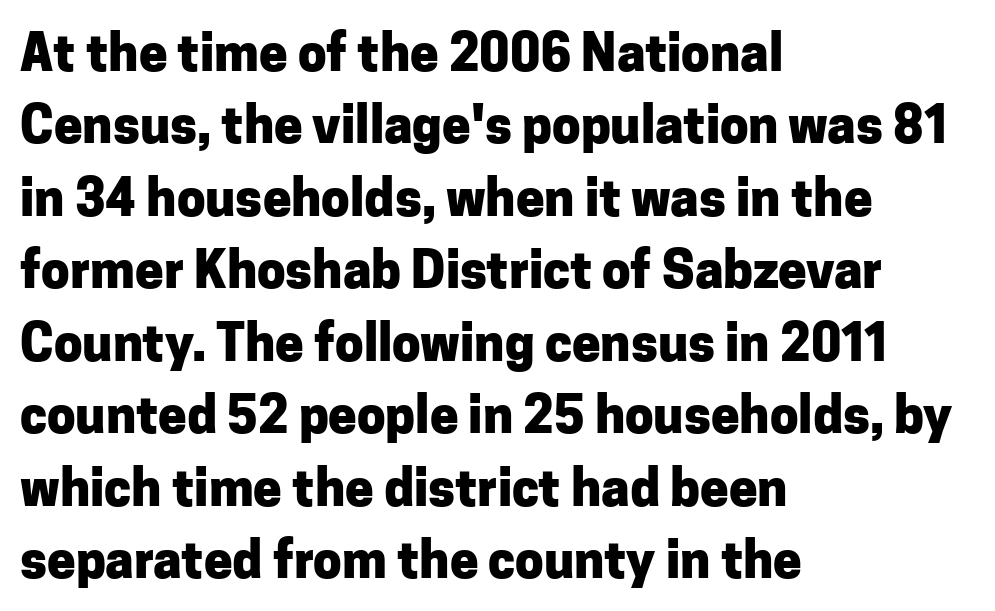
{"serif": "no", "italic": "no", "bold": "yes", "weight": "heavy", "width": "normal", "stroke_contrast": "low", "x_height": "medium", "monospaced": "no", "underline": "no", "align": "left", "line_spacing": "normal", "line_spacing_ratio": 1.42, "letter_spacing": "normal", "letter_spacing_em": 0.0, "glyph_px": 51}
